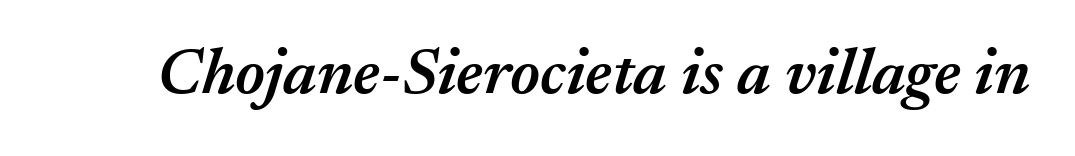
Q: Is the text bold? A: Semi-bold.
Q: Is the text italic (slanted)? A: Yes, it leans right by about 17 degrees.
Q: Is the text underlined? A: No.
Q: Is the spacing between letters normal or unusually wide? A: Normal.
Q: Width (condensed, normal, or wide)? A: Normal.
Q: Stroke contrast? A: Medium.
Q: x-height? A: Medium.
Q: Monospaced? A: No.
